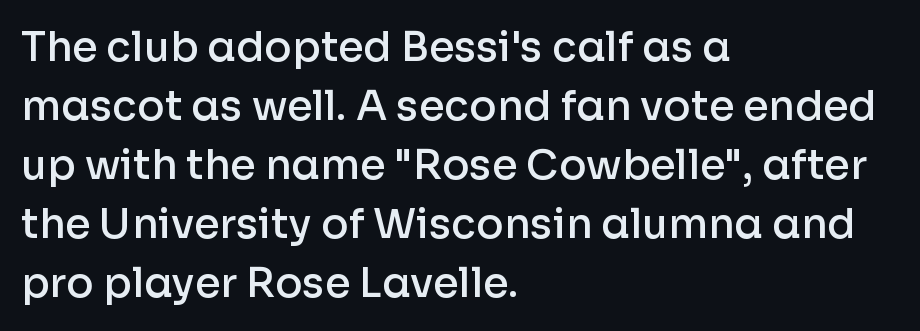
Each row of text sits above clean, open space. Do the characters align in a grid? No, the font is proportional. This is sans-serif lettering, the kind often seen on screens and signage. Regarding leading, the lines here are spaced in the standard way. Layout note: lines flush left. Honestly, the letter spacing is just normal — you wouldn't notice it.
